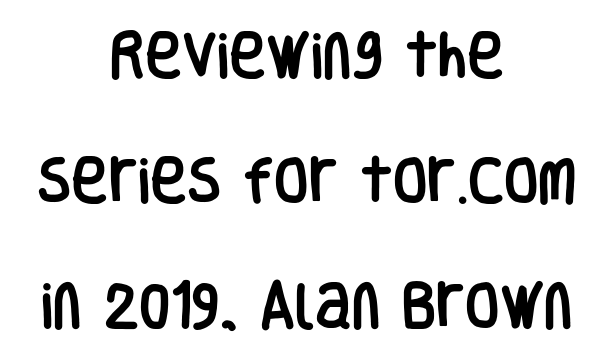
The image shows 50 px condensed sans-serif type, upright; set centered, loose line spacing (2.5x), normal letter spacing, not underlined; low stroke contrast and a large x-height.
